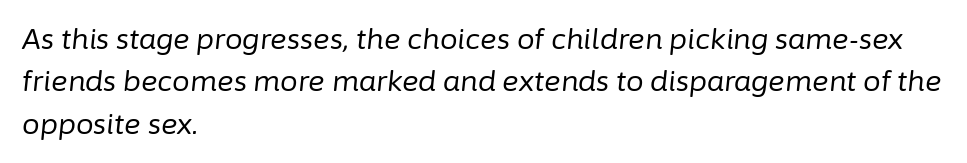
Q: Is the text bold? A: No.
Q: Is the text italic (slanted)? A: Yes, it leans right by about 6 degrees.
Q: Is the text underlined? A: No.
Q: How is the paragraph aligned? A: Left-aligned.
Q: Is the spacing between letters normal or unusually wide? A: Normal.
Q: Is the spacing between lines tight, normal or loose? A: Normal.
Q: Width (condensed, normal, or wide)? A: Normal.
Q: Stroke contrast? A: Low.
Q: x-height? A: Medium.
Q: Monospaced? A: No.
